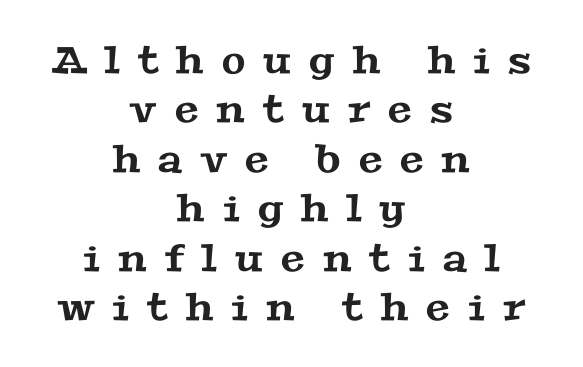
The image shows 38 px wide serif type; set centered, normal line spacing (1.3x), unusually wide letter spacing (+0.48 em), not underlined; medium stroke contrast and a medium x-height.
